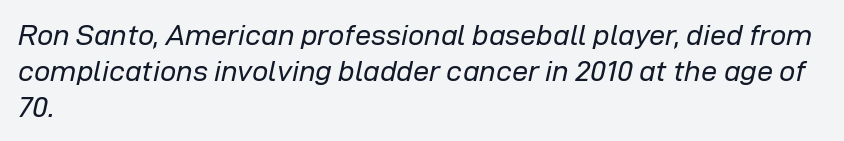
Nobody touched the tracking dial on this one. The letters look calm and open, with moderate or lighter stems. The words here are not underlined. Looks like regular typesetting: each glyph gets only the width it needs. The passage is arranged the way most books set body copy — flush left. When letters slant like this, we call the style italic.
